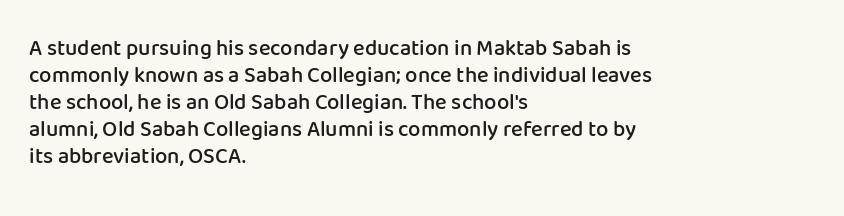
The gap between lines stays unmarked. Casual observation: everything's shoved over to the left. The glyphs have the mass of a demibold cut, below bold. The lettering stays uniformly vertical, giving the passage a roman look. Honestly, the letter spacing is just normal — you wouldn't notice it.
